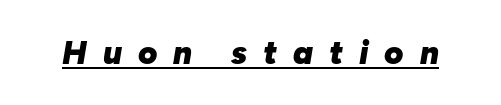
If you drew a line through each stem, it would be angled. You could only call the tracking loose — the letters float apart. What weight is shown? A full bold with thick strokes. Each letter keeps its own natural width here, so spacing adapts to shape. Somebody hit Ctrl+U on this one — the words are underlined.
